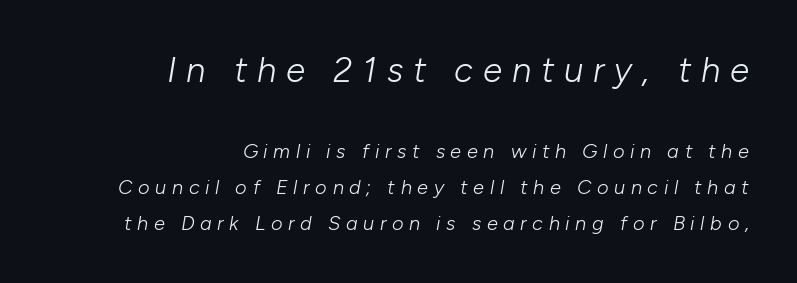
Q: Is the text bold? A: No.
Q: Is the text italic (slanted)? A: Yes, it leans right by about 10 degrees.
Q: Is the text underlined? A: No.
Q: How is the paragraph aligned? A: Right-aligned.
Q: Is the spacing between letters normal or unusually wide? A: Unusually wide.
Q: Which block of text is set in a larger size, the first (top) or the second (bottom)? A: The first (top) one.
Q: Width (condensed, normal, or wide)? A: Normal.
Q: Stroke contrast? A: Low.
Q: x-height? A: Medium.
Q: Monospaced? A: No.
